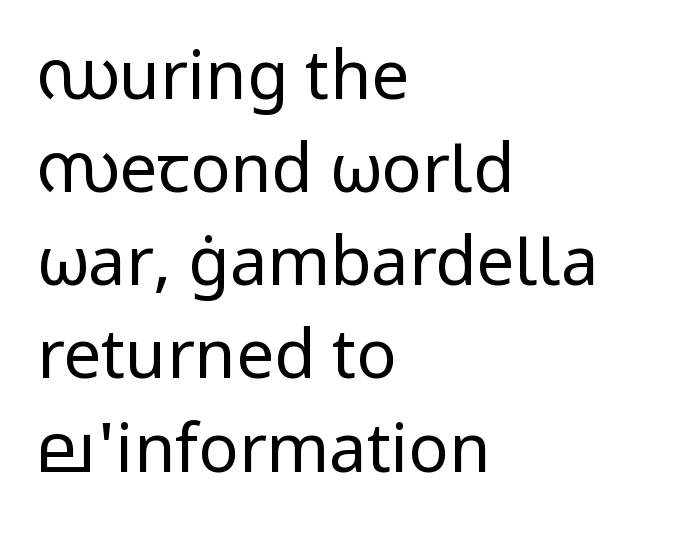
Decoration check: the copy has no underline. A light-to-regular cut is what we see here. Caption: multi-line text, flush left, ragged right. Vertical spacing — default. Ascenders rise straight up at ninety degrees. Varying glyph widths throughout — classic text-font behaviour.
